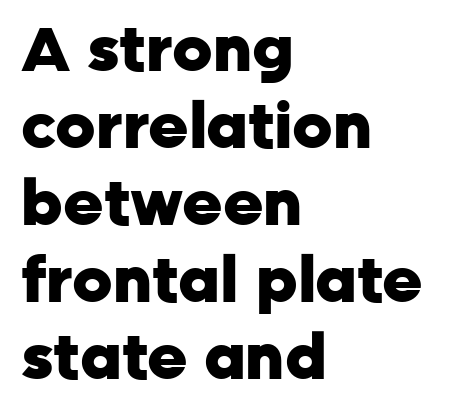
Descenders are the only things crossing below the line. Quick note: not italic, upright. These lines carry a lot of weight — the face is fully bold. These lines are rendered in a variable-pitch font. Which margin do the lines hug? The left one — the right edge is uneven.
